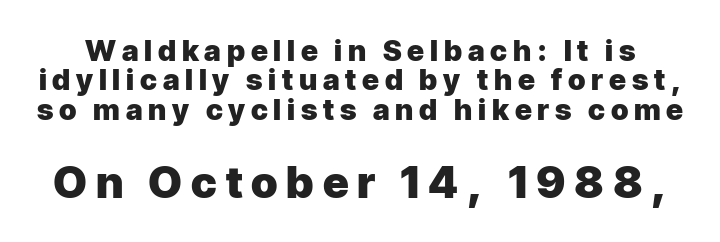
Q: Is the text bold? A: Yes.
Q: Is the text italic (slanted)? A: No, it is upright.
Q: Is the typeface a serif or a sans-serif typeface? A: Sans-serif.
Q: Is the text underlined? A: No.
Q: Is the spacing between letters normal or unusually wide? A: Unusually wide.
Q: Is the spacing between lines tight, normal or loose? A: Tight.
Q: Which block of text is set in a larger size, the first (top) or the second (bottom)? A: The second (bottom) one.
Q: Width (condensed, normal, or wide)? A: Normal.
Q: Stroke contrast? A: Low.
Q: x-height? A: Medium.
Q: Monospaced? A: No.
